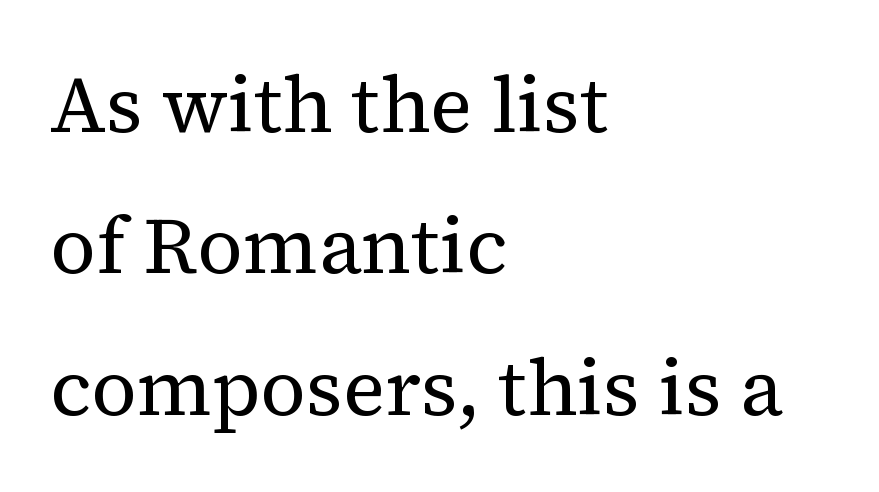
The image shows 79 px regular-weight serif type, upright; set left-aligned, line spacing 1.79x, normal letter spacing, not underlined; medium stroke contrast and a medium x-height.
